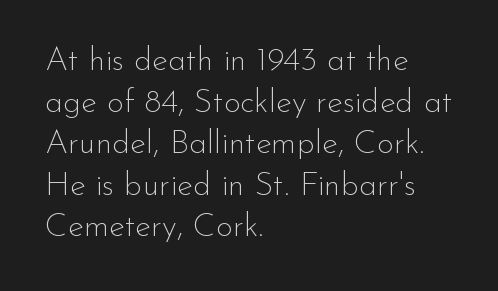
{"serif": "no", "italic": "no", "bold": "no", "weight": "thin", "width": "normal", "stroke_contrast": "low", "x_height": "small", "monospaced": "no", "underline": "no", "align": "left", "line_spacing": "normal", "line_spacing_ratio": 1.26, "letter_spacing": "normal", "letter_spacing_em": 0.0, "glyph_px": 33}
